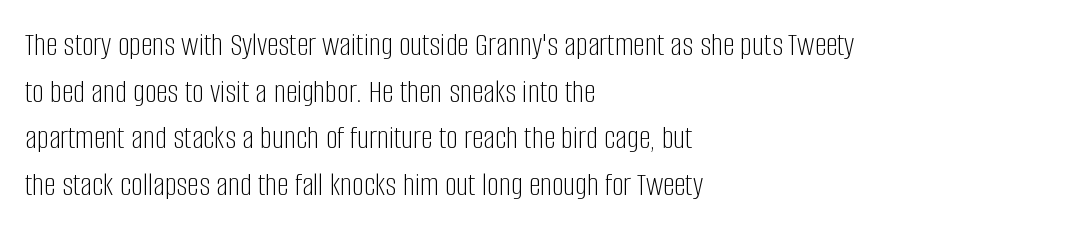
Q: Is the text bold? A: No.
Q: Is the text italic (slanted)? A: No, it is upright.
Q: Is the typeface a serif or a sans-serif typeface? A: Sans-serif.
Q: Is the text underlined? A: No.
Q: How is the paragraph aligned? A: Left-aligned.
Q: Is the spacing between letters normal or unusually wide? A: Normal.
Q: Is the spacing between lines tight, normal or loose? A: Normal.
Q: Width (condensed, normal, or wide)? A: Condensed.
Q: Stroke contrast? A: Low.
Q: x-height? A: Large.
Q: Monospaced? A: No.
